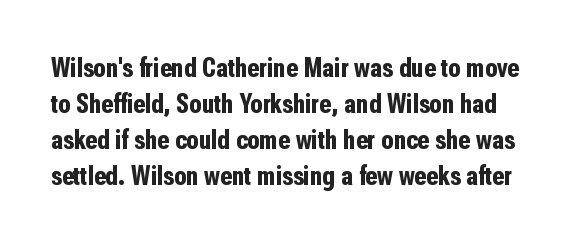
Q: Is the text bold? A: Yes.
Q: Is the text italic (slanted)? A: No, it is upright.
Q: Is the typeface a serif or a sans-serif typeface? A: Sans-serif.
Q: Is the text underlined? A: No.
Q: Is the spacing between letters normal or unusually wide? A: Normal.
Q: Is the spacing between lines tight, normal or loose? A: Normal.
Q: Width (condensed, normal, or wide)? A: Condensed.
Q: Stroke contrast? A: Low.
Q: x-height? A: Medium.
Q: Monospaced? A: No.
